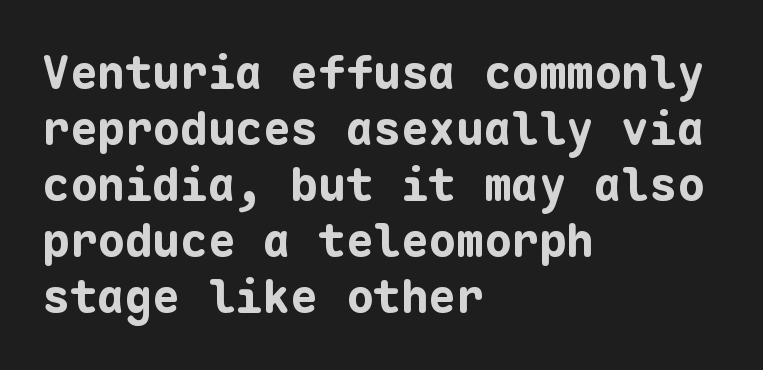
{"serif": "no", "italic": "no", "bold": "yes", "weight": "bold", "width": "normal", "stroke_contrast": "low", "x_height": "medium", "monospaced": "yes", "underline": "no", "align": "left", "line_spacing_ratio": 1.22, "letter_spacing": "normal", "letter_spacing_em": 0.0, "glyph_px": 46}
